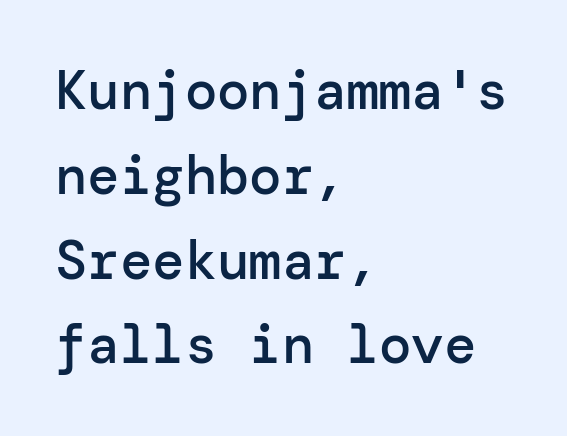
Underlining? Definitely not there. Letterform terminals end flat and unadorned throughout the passage. How heavy is the stroke? Medium-heavy — a semibold, shy of bold. The tracking reads as untouched default to a designer's eye. Is there much room between lines? A standard amount, neither cramped nor airy.
